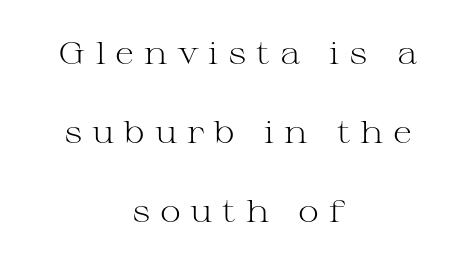
Q: Is the text bold? A: No.
Q: Is the text italic (slanted)? A: No, it is upright.
Q: Is the typeface a serif or a sans-serif typeface? A: Serif.
Q: Is the text underlined? A: No.
Q: How is the paragraph aligned? A: Centered.
Q: Is the spacing between letters normal or unusually wide? A: Unusually wide.
Q: Is the spacing between lines tight, normal or loose? A: Loose.
Q: Width (condensed, normal, or wide)? A: Wide.
Q: Stroke contrast? A: Medium.
Q: x-height? A: Medium.
Q: Monospaced? A: No.
